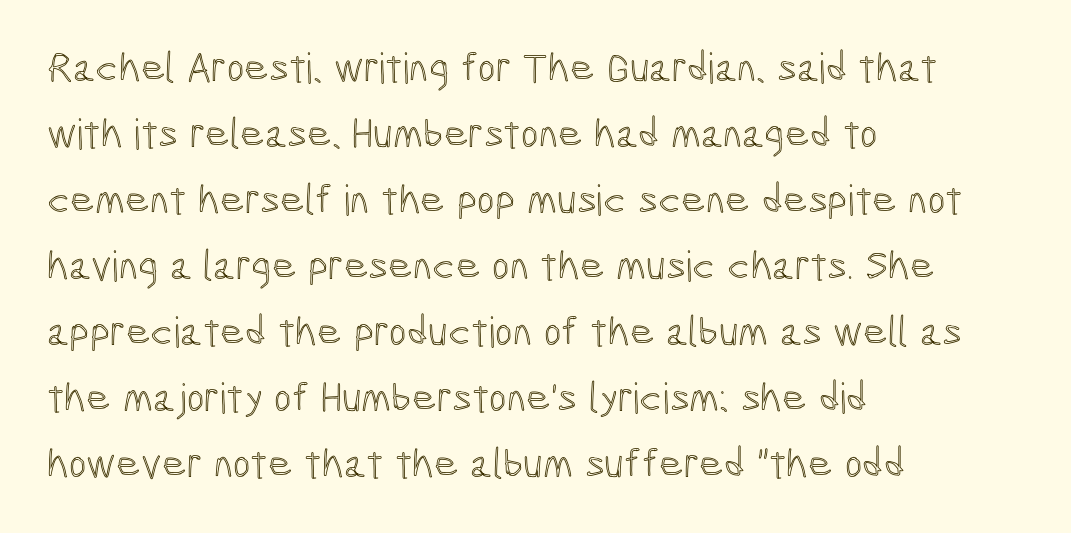
This rendering leaves character spacing at its baseline value. The passage shown is typed in a proportional face where columns would drift. These lines are set flush left with a ragged right edge. A roman cut, with each character standing at attention.
